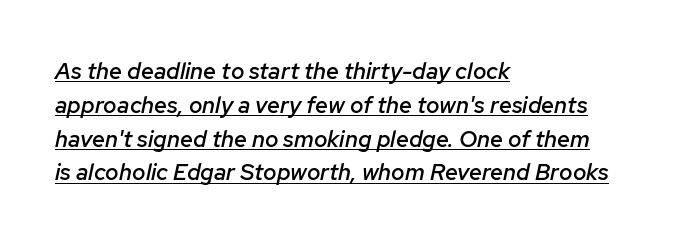
This sample uses an oblique cut, with every glyph tilted off the vertical. Stems and bowls a touch heavier than normal — semibold. Standard letterfit; no display-style spreading of the glyphs. Rows of type keep a routine distance in the vertical direction. Casual observation: everything's shoved over to the left. Decoration check: the copy is underlined.
